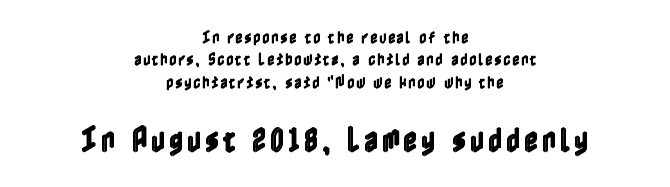
{"italic": "no", "width": "condensed", "x_height": "medium", "underline": "no", "align": "center", "line_spacing": "normal", "line_spacing_ratio": 1.6, "larger_block": "second", "size_ratio": 2.0, "glyph_px": 28}
